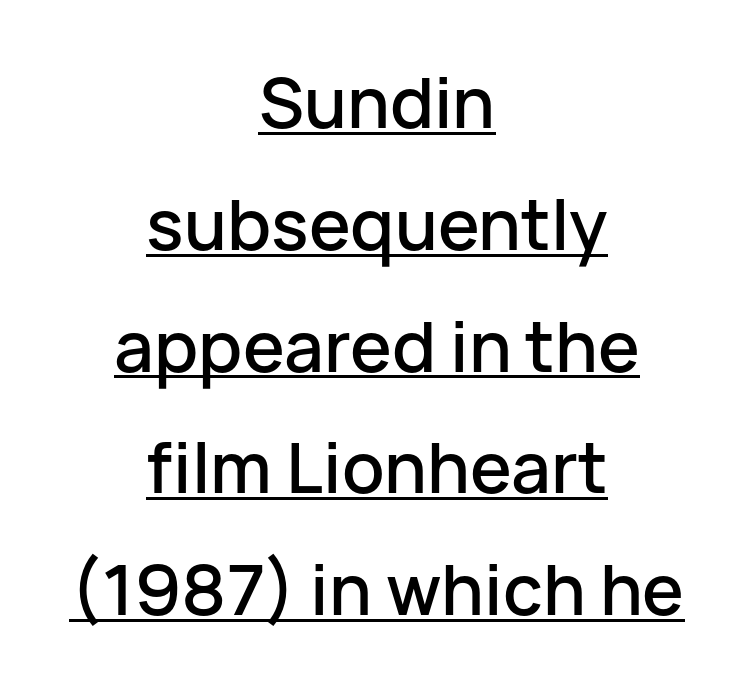
{"serif": "no", "italic": "no", "width": "normal", "stroke_contrast": "low", "x_height": "medium", "monospaced": "no", "underline": "yes", "align": "center", "line_spacing_ratio": 1.74, "letter_spacing": "normal", "letter_spacing_em": 0.0, "glyph_px": 70}
